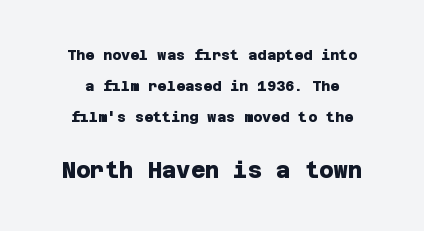
The image shows 22 px bold type; set centered, loose line spacing (2.23x), normal letter spacing, not underlined; the second (bottom) block is 1.57x larger.
